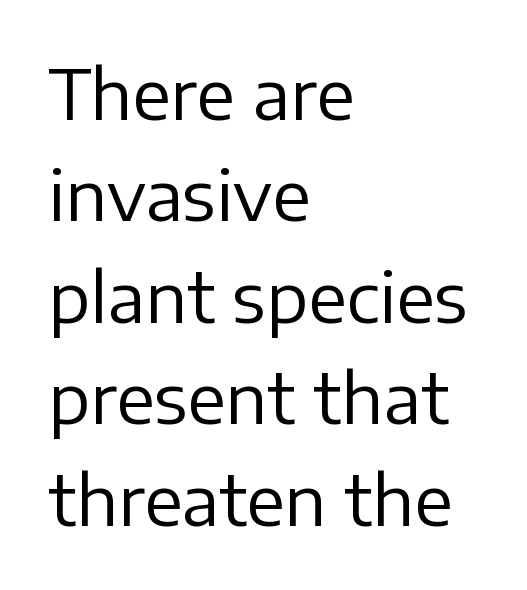
{"serif": "no", "italic": "no", "bold": "no", "weight": "regular", "width": "normal", "stroke_contrast": "low", "x_height": "medium", "monospaced": "no", "underline": "no", "align": "left", "line_spacing": "normal", "line_spacing_ratio": 1.47, "letter_spacing": "normal", "letter_spacing_em": 0.0, "glyph_px": 69}
